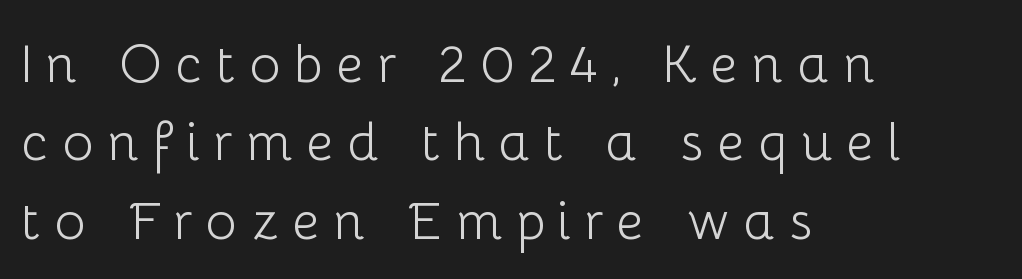
Q: Is the text bold? A: No.
Q: Is the text italic (slanted)? A: No, it is upright.
Q: Is the typeface a serif or a sans-serif typeface? A: Sans-serif.
Q: Is the text underlined? A: No.
Q: How is the paragraph aligned? A: Left-aligned.
Q: Is the spacing between letters normal or unusually wide? A: Unusually wide.
Q: Is the spacing between lines tight, normal or loose? A: Normal.
Q: Width (condensed, normal, or wide)? A: Normal.
Q: Stroke contrast? A: Low.
Q: x-height? A: Medium.
Q: Monospaced? A: No.
